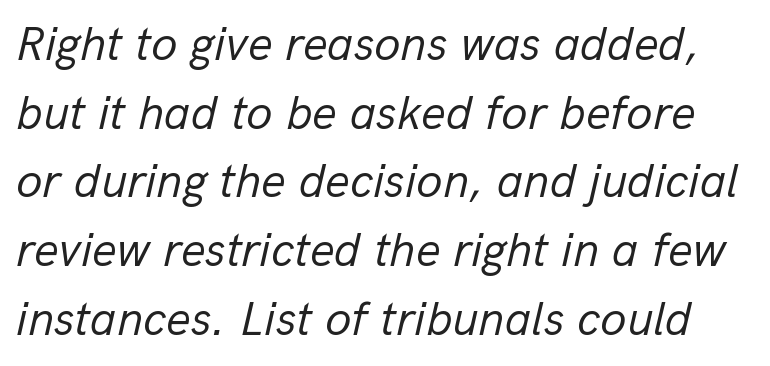
Q: Is the text bold? A: No.
Q: Is the text italic (slanted)? A: Yes, it leans right by about 13 degrees.
Q: Is the text underlined? A: No.
Q: Is the spacing between letters normal or unusually wide? A: Normal.
Q: Is the spacing between lines tight, normal or loose? A: Normal.
Q: Width (condensed, normal, or wide)? A: Normal.
Q: Stroke contrast? A: Low.
Q: x-height? A: Medium.
Q: Monospaced? A: No.
